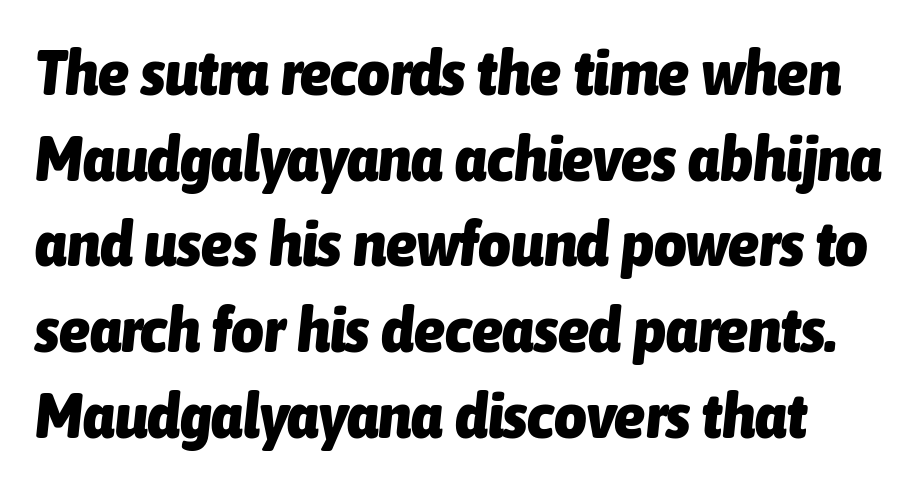
Q: Is the text bold? A: Yes.
Q: Is the text italic (slanted)? A: Yes, it leans right by about 6 degrees.
Q: Is the text underlined? A: No.
Q: Is the spacing between letters normal or unusually wide? A: Normal.
Q: Is the spacing between lines tight, normal or loose? A: Normal.
Q: Width (condensed, normal, or wide)? A: Condensed.
Q: Stroke contrast? A: Low.
Q: x-height? A: Medium.
Q: Monospaced? A: No.
